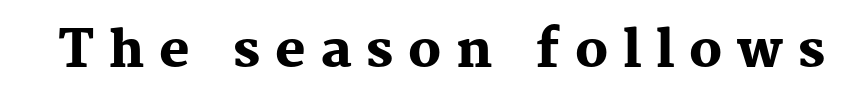
{"serif": "yes", "italic": "no", "bold": "yes", "weight": "heavy", "width": "normal", "stroke_contrast": "medium", "x_height": "medium", "monospaced": "no", "underline": "no", "letter_spacing": "wide", "letter_spacing_em": 0.29, "glyph_px": 51}
